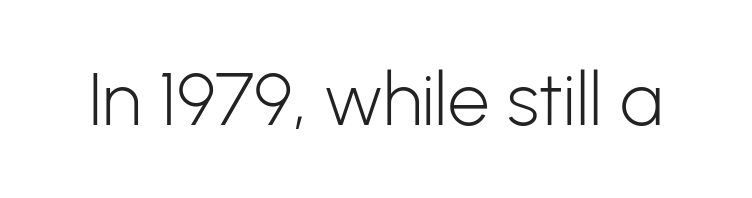
The image shows 74 px light sans-serif type, upright; set normal letter spacing, not underlined; low stroke contrast and a medium x-height.
